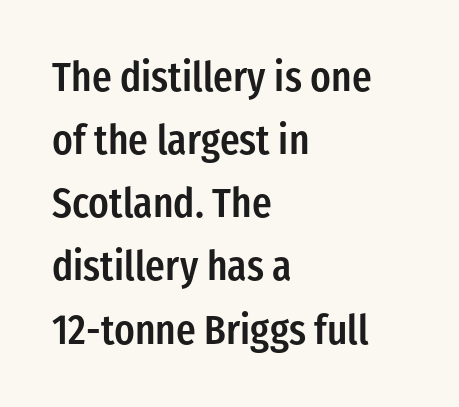
Q: Is the text bold? A: Semi-bold.
Q: Is the text italic (slanted)? A: No, it is upright.
Q: Is the typeface a serif or a sans-serif typeface? A: Sans-serif.
Q: Is the text underlined? A: No.
Q: How is the paragraph aligned? A: Left-aligned.
Q: Is the spacing between letters normal or unusually wide? A: Normal.
Q: Is the spacing between lines tight, normal or loose? A: Normal.
Q: Width (condensed, normal, or wide)? A: Condensed.
Q: Stroke contrast? A: Low.
Q: x-height? A: Medium.
Q: Monospaced? A: No.
